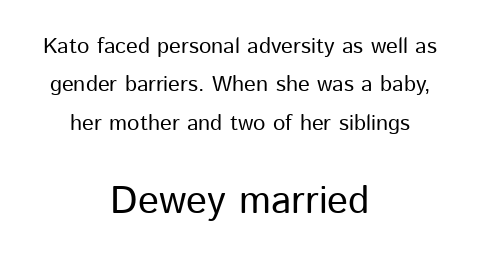
Short note: letters normally spaced. Beneath every word, the page is bare. The letters carry no serifs — their stems end cleanly without finishing strokes. Proportional: the letters do not fall into vertical columns. The lines are quadded center.
